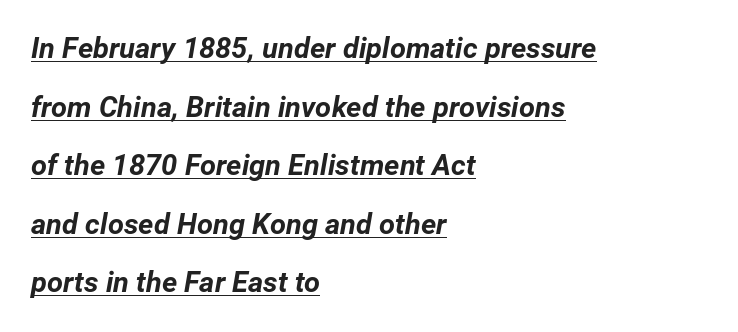
Q: Is the text bold? A: Yes.
Q: Is the text italic (slanted)? A: Yes, it leans right by about 12 degrees.
Q: Is the text underlined? A: Yes.
Q: How is the paragraph aligned? A: Left-aligned.
Q: Is the spacing between letters normal or unusually wide? A: Normal.
Q: Is the spacing between lines tight, normal or loose? A: Loose.
Q: Width (condensed, normal, or wide)? A: Normal.
Q: Stroke contrast? A: Low.
Q: x-height? A: Medium.
Q: Monospaced? A: No.
